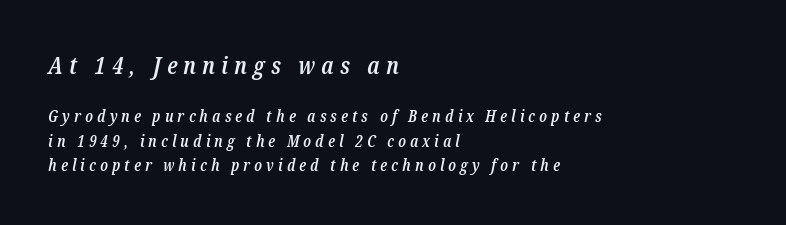
{"italic": "yes", "lean": "right", "slant_degrees": 12, "bold": "semi", "underline": "no", "align": "left", "line_spacing": "normal", "line_spacing_ratio": 1.54, "letter_spacing": "wide", "letter_spacing_em": 0.26, "larger_block": "first", "size_ratio": 1.5, "glyph_px": 24}
